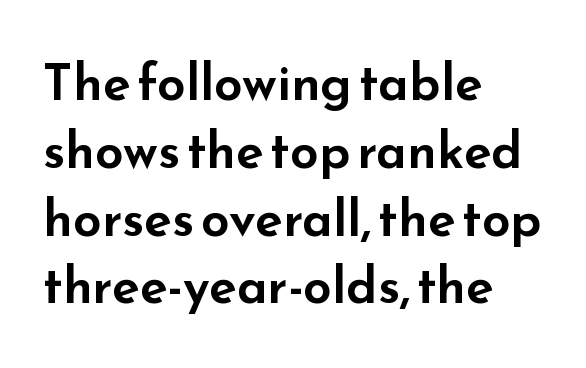
Posture: straight, roman, zero tilt. Letter spacing: default. Looks like regular typesetting: each glyph gets only the width it needs. How would I describe the line gaps? Plain and ordinary. Anything drawn beneath the words? Only blank space.
